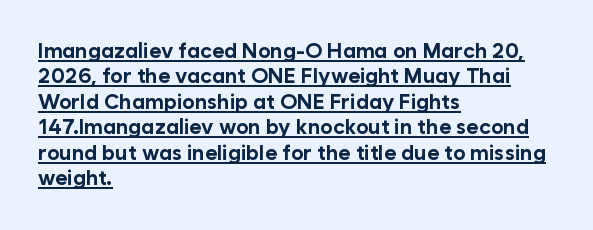
Strokes here are thick enough to call this a true bold. Underlined type. All the whitespace from short lines collects on the right. The passage shown has conventional tracking throughout. Upright lettering throughout.
